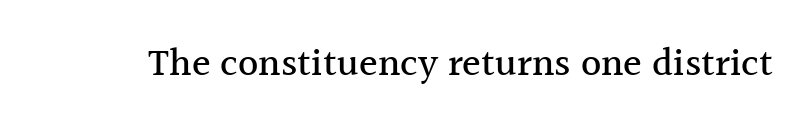
{"serif": "yes", "italic": "no", "width": "normal", "x_height": "medium", "monospaced": "no", "underline": "no", "letter_spacing": "normal", "letter_spacing_em": 0.0, "glyph_px": 39}
